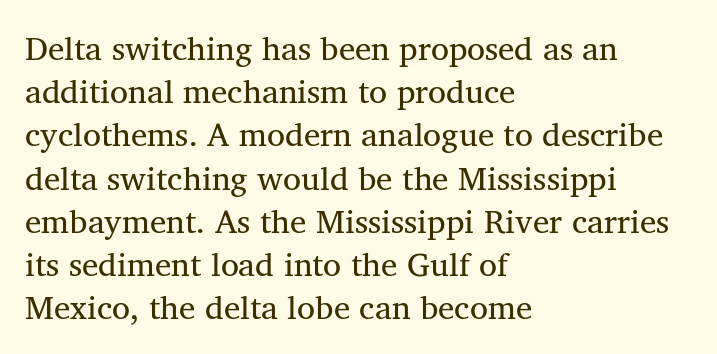
The image shows 33 px serif type, upright; set left-aligned, normal line spacing (1.31x), normal letter spacing, not underlined; medium stroke contrast and a medium x-height.
